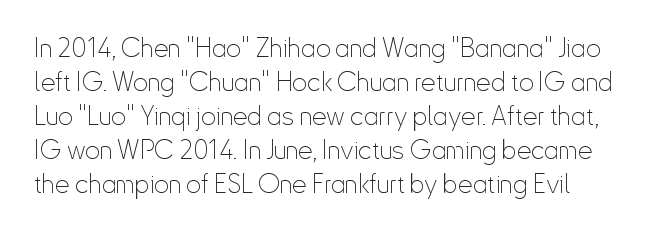
{"italic": "no", "bold": "no", "underline": "no", "line_spacing": "normal", "line_spacing_ratio": 1.31, "letter_spacing": "normal", "letter_spacing_em": 0.0, "glyph_px": 26}
